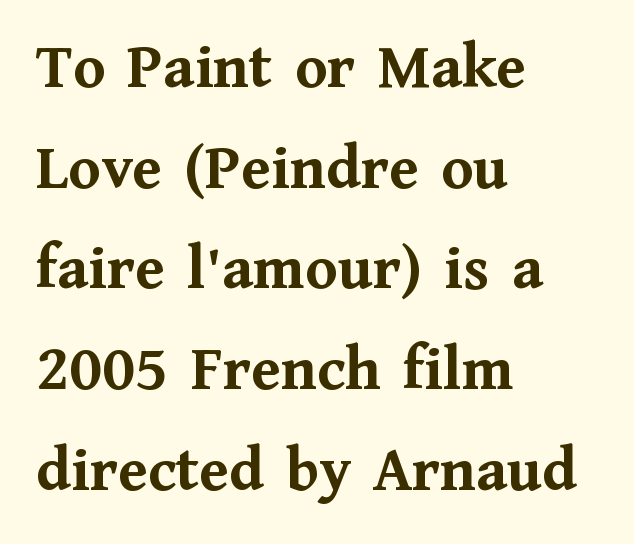
Heavy, bold letterforms. There is no visible air inserted between adjacent glyphs. The letters advance in unequal steps, a hallmark of proportional type. Is this a sans? No — the strokes have serifs. The line-height multiplier appears to be the usual default.
